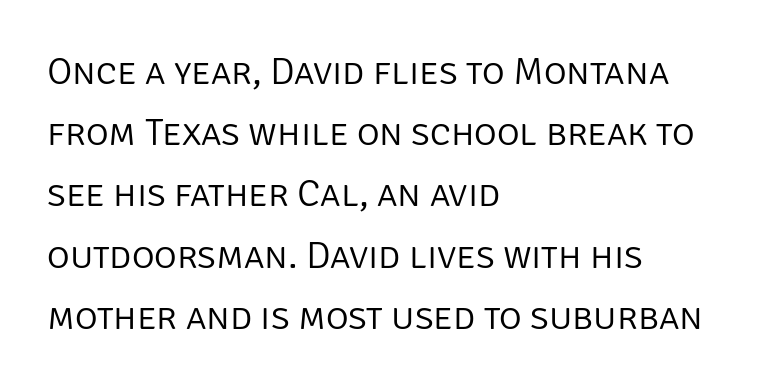
The image shows 39 px light sans-serif type, upright; set left-aligned, normal line spacing (1.57x), normal letter spacing, not underlined; low stroke contrast and a large x-height.
